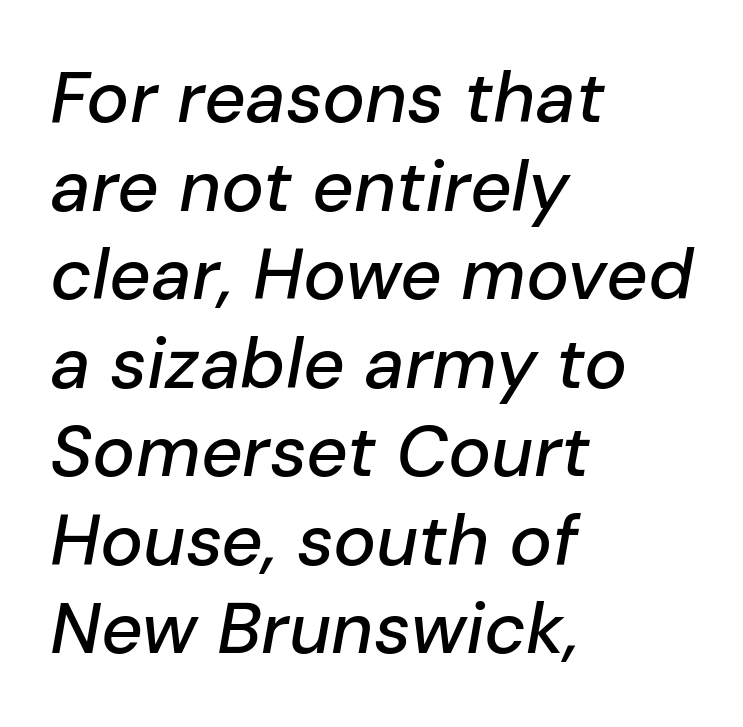
{"italic": "yes", "lean": "right", "slant_degrees": 10, "width": "normal", "stroke_contrast": "low", "x_height": "medium", "monospaced": "no", "underline": "no", "align": "left", "line_spacing_ratio": 1.23, "letter_spacing": "normal", "letter_spacing_em": 0.0, "glyph_px": 72}
